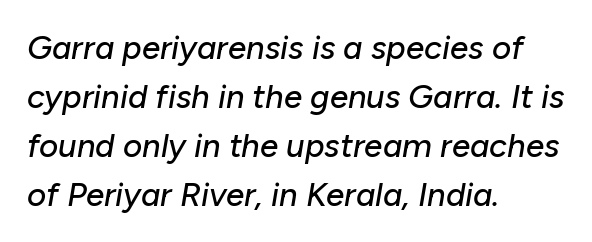
Check the space under the baseline: it is left empty. How are the letters spaced? Ordinarily, with no added tracking. These lines stack with their left ends in a neat column. The rendering uses a moderate line-height, typical for paragraphs. These lines are rendered in a variable-pitch font.
